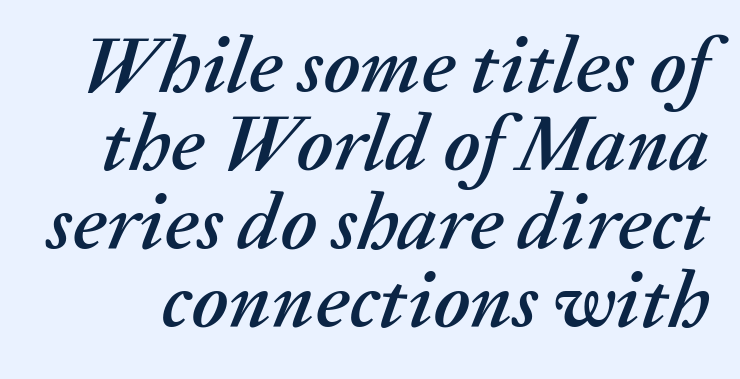
The image shows 80 px text type, italic (leaning right); set tight line spacing (0.98x), normal letter spacing, not underlined; medium stroke contrast and a medium x-height.
